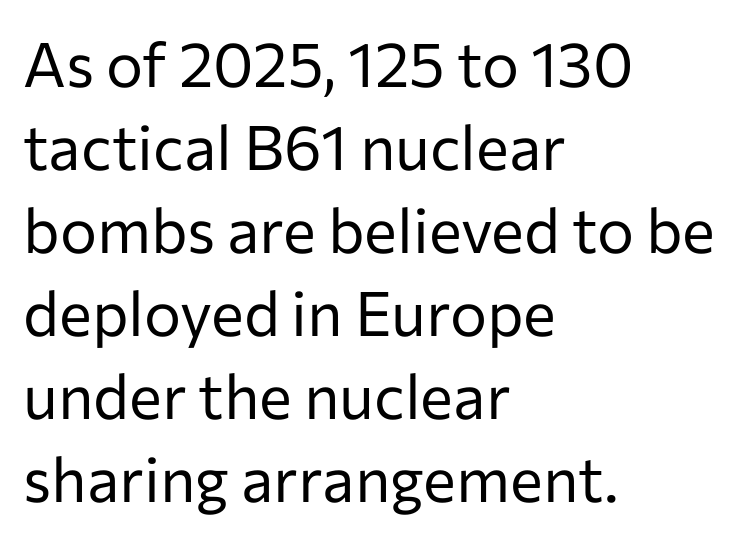
Q: Is the text bold? A: No.
Q: Is the text italic (slanted)? A: No, it is upright.
Q: Is the typeface a serif or a sans-serif typeface? A: Sans-serif.
Q: Is the text underlined? A: No.
Q: How is the paragraph aligned? A: Left-aligned.
Q: Is the spacing between letters normal or unusually wide? A: Normal.
Q: Is the spacing between lines tight, normal or loose? A: Normal.
Q: Width (condensed, normal, or wide)? A: Normal.
Q: Stroke contrast? A: Low.
Q: x-height? A: Medium.
Q: Monospaced? A: No.
